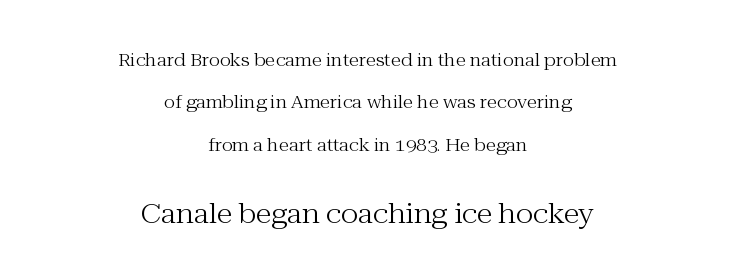
Honestly, the letter spacing is just normal — you wouldn't notice it. Stems and bowls with no extra thickness — not bold. Plain, unruled lines of type. The letters stand straight up with perfectly vertical stems. Type size steps up from the first block to the second.
